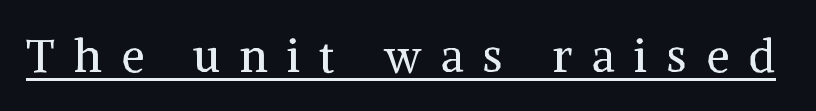
{"serif": "yes", "italic": "no", "bold": "no", "weight": "regular", "width": "normal", "stroke_contrast": "medium", "x_height": "medium", "monospaced": "no", "underline": "yes", "letter_spacing": "wide", "letter_spacing_em": 0.42, "glyph_px": 46}
